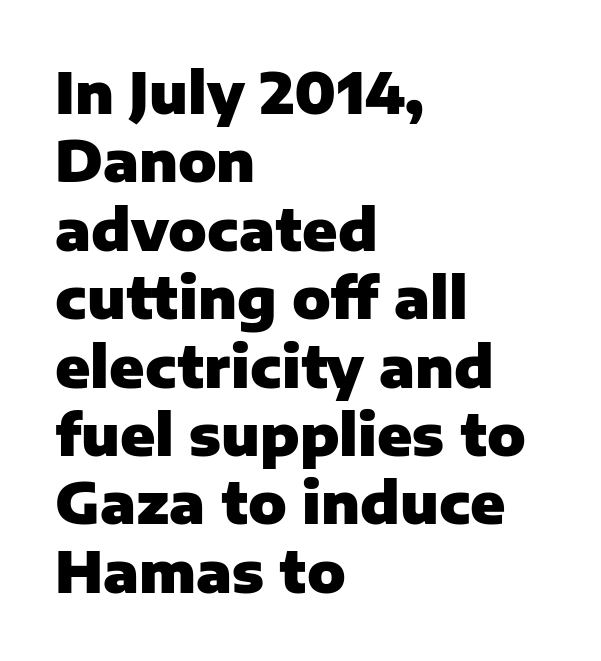
{"serif": "no", "italic": "no", "bold": "yes", "weight": "heavy", "width": "normal", "stroke_contrast": "low", "x_height": "medium", "monospaced": "no", "underline": "no", "align": "left", "line_spacing_ratio": 1.2, "letter_spacing": "normal", "letter_spacing_em": 0.0, "glyph_px": 57}
